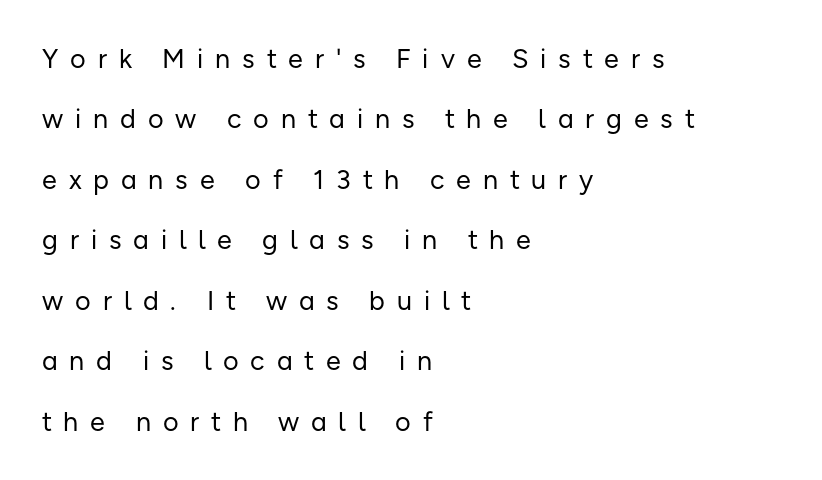
Q: Is the text bold? A: No.
Q: Is the text italic (slanted)? A: No, it is upright.
Q: Is the text underlined? A: No.
Q: How is the paragraph aligned? A: Left-aligned.
Q: Is the spacing between letters normal or unusually wide? A: Unusually wide.
Q: Is the spacing between lines tight, normal or loose? A: Loose.
